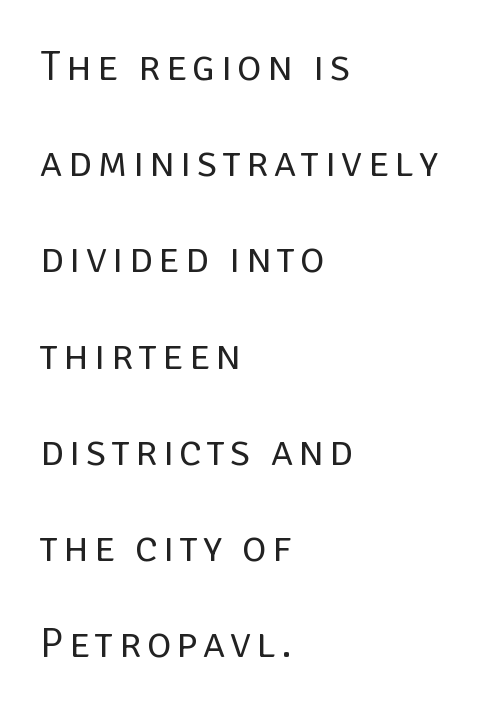
The lettering holds an erect, upright posture throughout. Type without underlining. Character widths vary here, with narrow letters taking less room than wide ones. Caption: face not bold, strokes unweighted.
